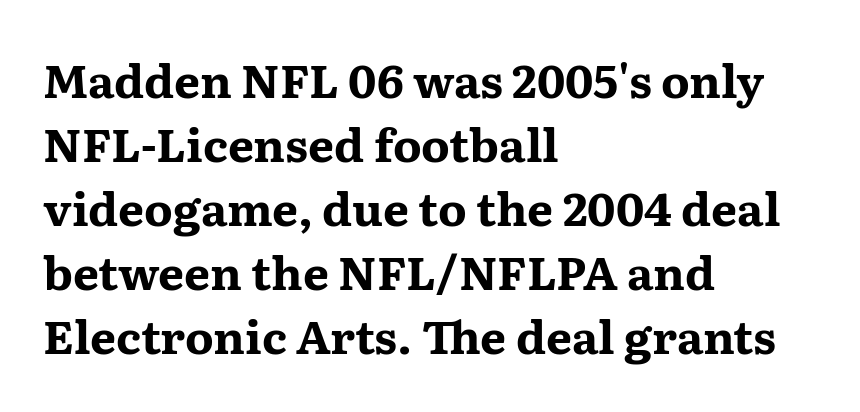
The image shows 46 px bold, wide serif type, upright; set left-aligned, normal line spacing (1.39x), normal letter spacing, not underlined; medium stroke contrast and a medium x-height.
